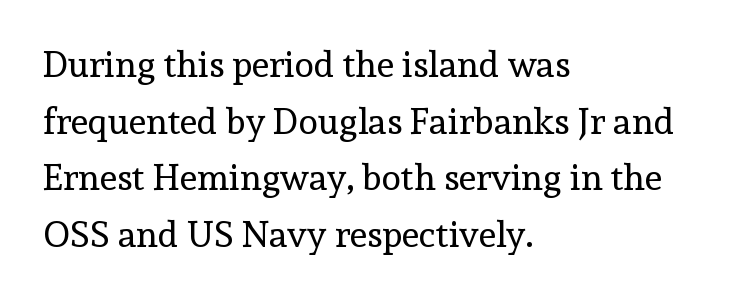
The image shows 36 px regular-weight serif type, upright; set left-aligned, normal line spacing (1.57x), normal letter spacing, not underlined; a medium x-height.
